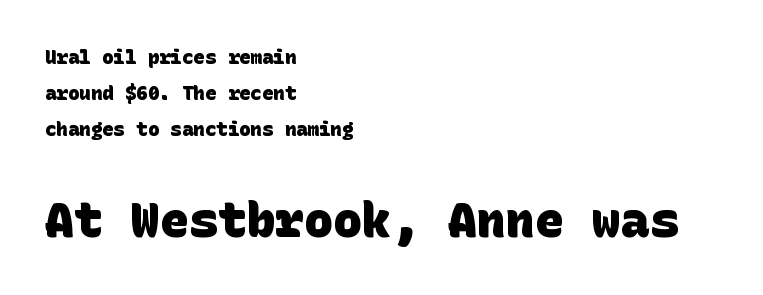
The image shows 48 px heavy sans-serif type; set left-aligned, line spacing 1.89x, normal letter spacing, not underlined; the second (bottom) block is 2.53x larger; low stroke contrast and a large x-height.
